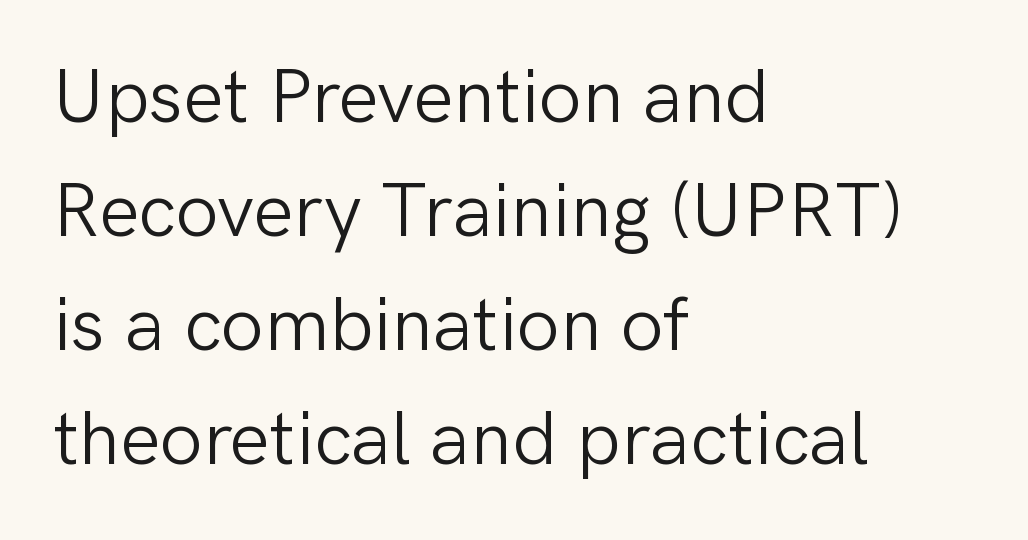
{"serif": "no", "italic": "no", "bold": "no", "weight": "light", "width": "normal", "stroke_contrast": "low", "x_height": "medium", "monospaced": "no", "underline": "no", "align": "left", "line_spacing": "normal", "line_spacing_ratio": 1.5, "letter_spacing": "normal", "letter_spacing_em": 0.0, "glyph_px": 76}
